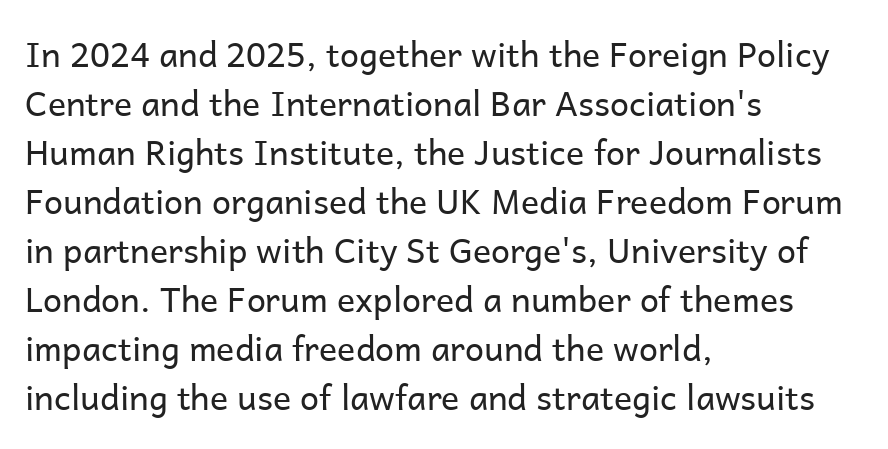
{"serif": "no", "italic": "no", "bold": "no", "weight": "regular", "width": "normal", "stroke_contrast": "low", "x_height": "medium", "monospaced": "no", "underline": "no", "align": "left", "line_spacing": "normal", "line_spacing_ratio": 1.44, "letter_spacing": "normal", "letter_spacing_em": 0.0, "glyph_px": 34}
